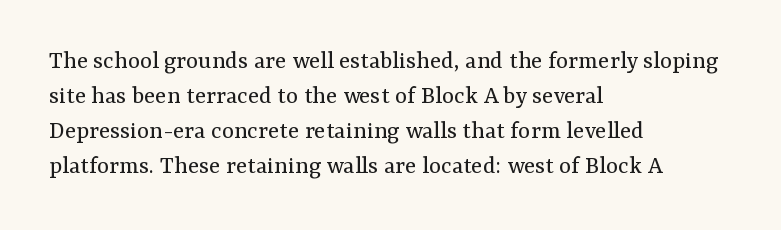
Q: Is the text bold? A: No.
Q: Is the text italic (slanted)? A: No, it is upright.
Q: Is the text underlined? A: No.
Q: How is the paragraph aligned? A: Left-aligned.
Q: Is the spacing between letters normal or unusually wide? A: Normal.
Q: Is the spacing between lines tight, normal or loose? A: Normal.
